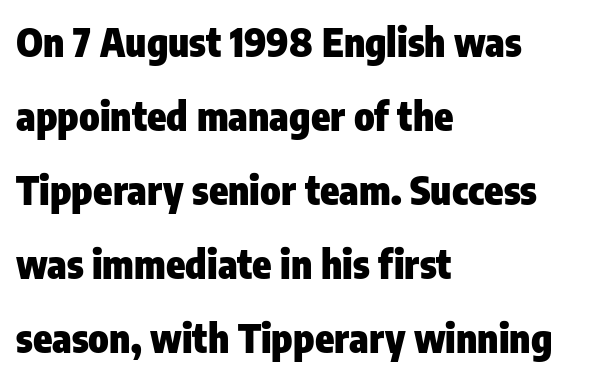
{"serif": "no", "italic": "no", "bold": "yes", "weight": "heavy", "width": "condensed", "stroke_contrast": "low", "x_height": "medium", "monospaced": "no", "underline": "no", "align": "left", "line_spacing": "loose", "line_spacing_ratio": 1.9, "letter_spacing": "normal", "letter_spacing_em": 0.0, "glyph_px": 39}
